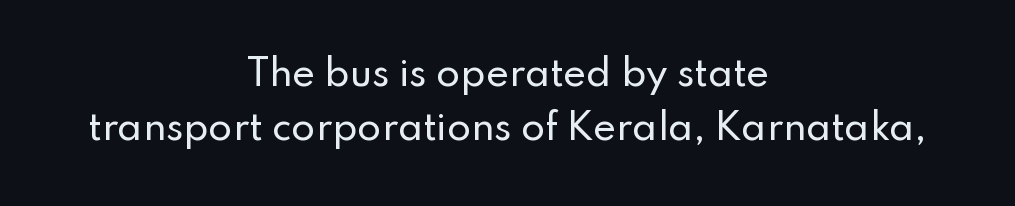
{"serif": "no", "italic": "no", "width": "normal", "stroke_contrast": "low", "x_height": "small", "monospaced": "no", "underline": "no", "align": "center", "line_spacing": "normal", "line_spacing_ratio": 1.55, "letter_spacing": "normal", "letter_spacing_em": 0.0, "glyph_px": 35}
